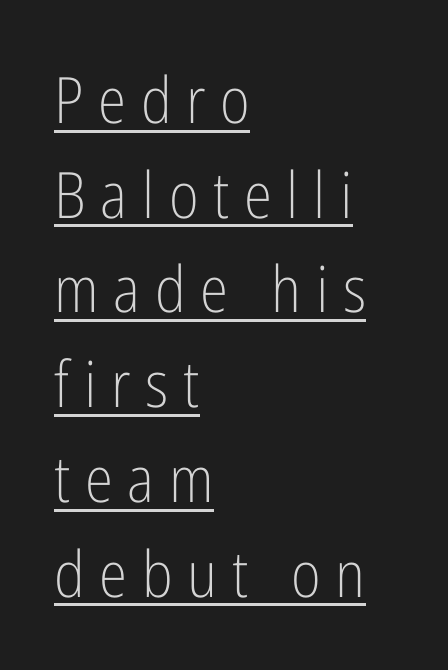
Q: Is the text bold? A: No.
Q: Is the text italic (slanted)? A: No, it is upright.
Q: Is the typeface a serif or a sans-serif typeface? A: Sans-serif.
Q: Is the text underlined? A: Yes.
Q: How is the paragraph aligned? A: Left-aligned.
Q: Is the spacing between letters normal or unusually wide? A: Unusually wide.
Q: Is the spacing between lines tight, normal or loose? A: Normal.
Q: Width (condensed, normal, or wide)? A: Condensed.
Q: Stroke contrast? A: Low.
Q: x-height? A: Medium.
Q: Monospaced? A: No.
